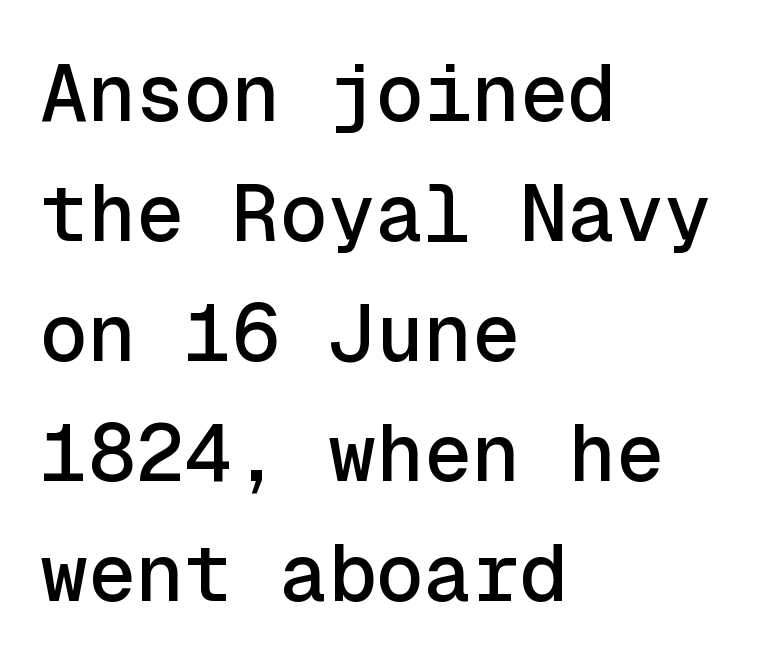
Letterform terminals end flat and unadorned throughout the passage. These lines sit exactly where default settings would place them. Typeset ragged right — the left edge is the straight one. Lines of text with bare space underneath. Nope, not italic — everything's standing straight. The horizontal fit of the characters is conventional and even.
